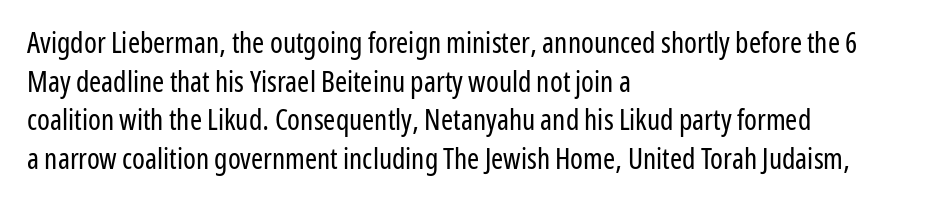
The image shows 29 px regular-weight, condensed sans-serif type, upright; set left-aligned, normal line spacing (1.33x), normal letter spacing, not underlined; low stroke contrast and a medium x-height.
